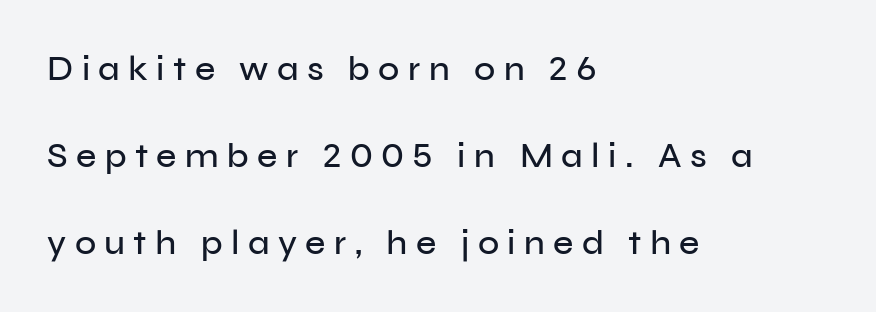
This rendering features lettering with no underline. Spacing verdict: proportional, widths tailored to each character. In terms of posture, this sample is upright. This rendering employs a face without finishing strokes, i.e., a sans-serif.
